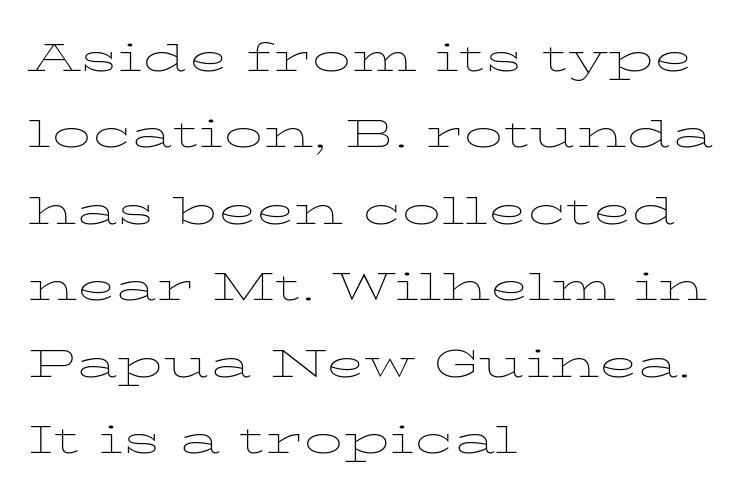
Does extra space separate the letters? No, they use regular spacing. Compared with typical paragraphs, the rows here are spaced about the same. Weight: not bold — regular or lighter. The rendering anchors every line to the left-hand side.
